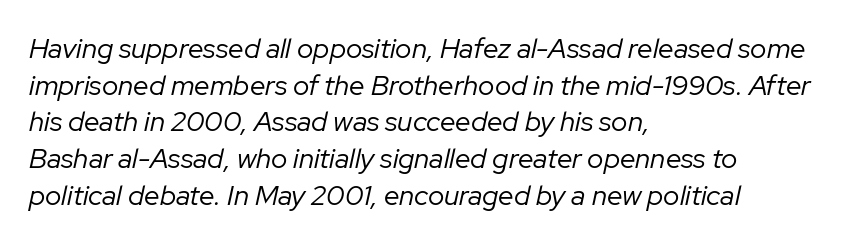
The image shows 28 px regular-weight type, italic (leaning right); set left-aligned, normal line spacing (1.31x), normal letter spacing, not underlined; low stroke contrast and a medium x-height.
